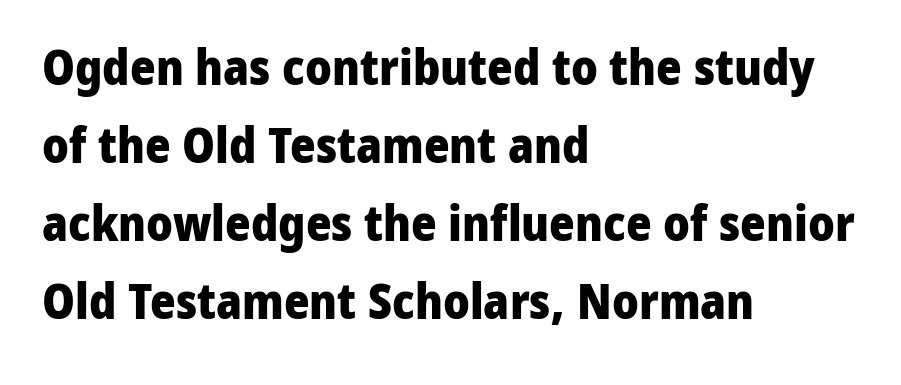
{"serif": "no", "italic": "no", "bold": "yes", "weight": "heavy", "width": "normal", "stroke_contrast": "low", "x_height": "medium", "monospaced": "no", "underline": "no", "align": "left", "line_spacing": "normal", "line_spacing_ratio": 1.59, "letter_spacing": "normal", "letter_spacing_em": 0.0, "glyph_px": 49}
